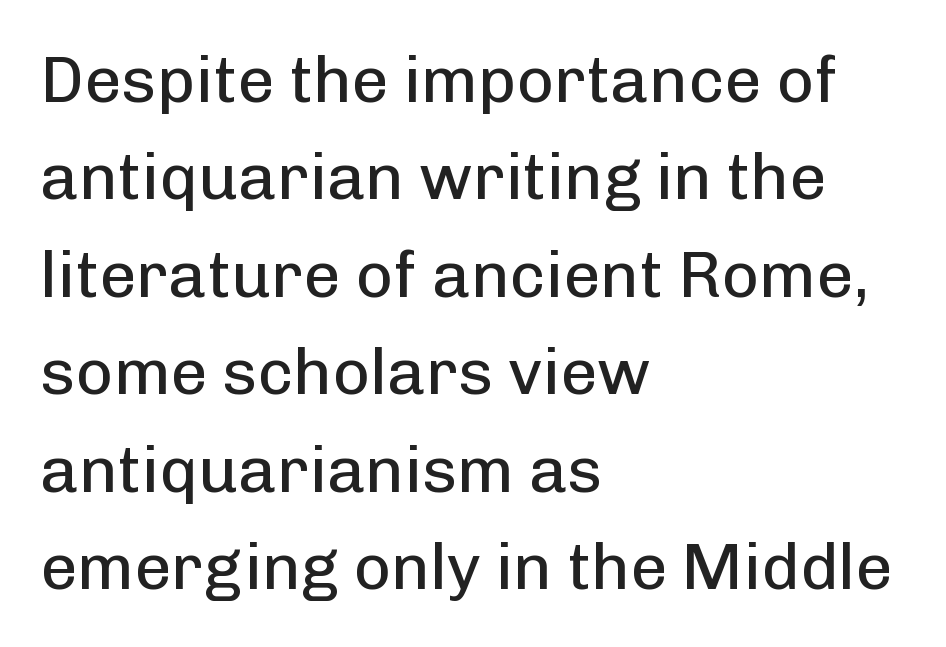
{"serif": "no", "italic": "no", "bold": "no", "weight": "regular", "width": "normal", "stroke_contrast": "low", "x_height": "medium", "monospaced": "no", "underline": "no", "align": "left", "line_spacing": "normal", "line_spacing_ratio": 1.5, "letter_spacing": "normal", "letter_spacing_em": 0.0, "glyph_px": 65}
